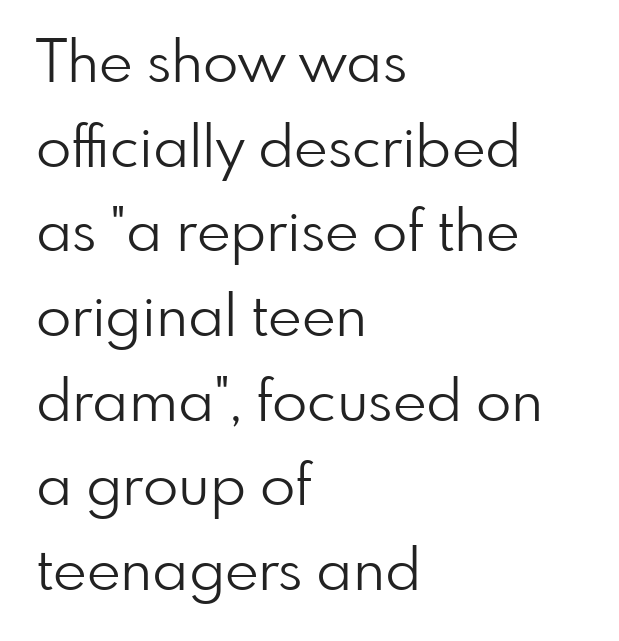
The lines sit at an ordinary, default distance from one another. Casual observation: everything's shoved over to the left. Posture: upright roman. There is no visible air inserted between adjacent glyphs.
